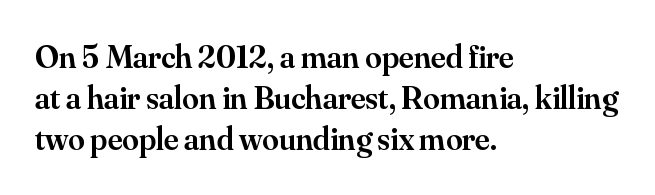
{"serif": "yes", "italic": "no", "bold": "semi", "weight": "semibold", "width": "normal", "stroke_contrast": "medium", "x_height": "small", "monospaced": "no", "underline": "no", "align": "left", "line_spacing": "normal", "line_spacing_ratio": 1.25, "letter_spacing": "normal", "letter_spacing_em": 0.0, "glyph_px": 33}
